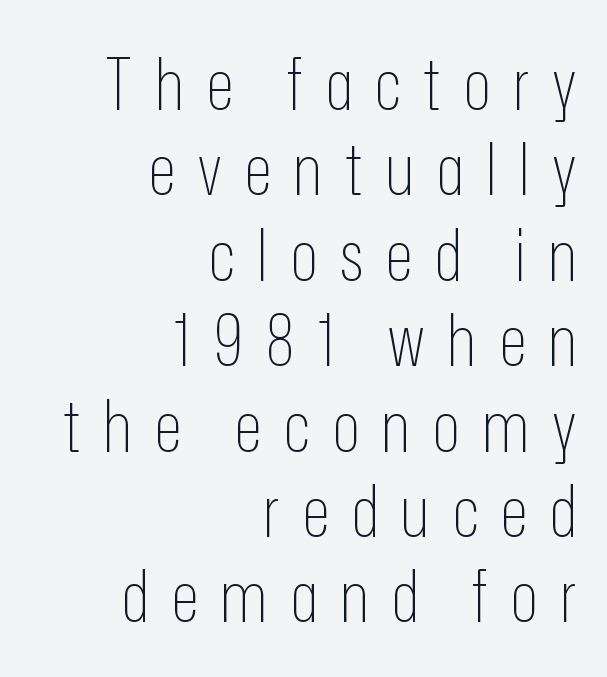
The image shows 73 px thin, condensed sans-serif type, upright; set right-aligned, line spacing 1.17x, unusually wide letter spacing (+0.3 em), not underlined; low stroke contrast and a medium x-height.
